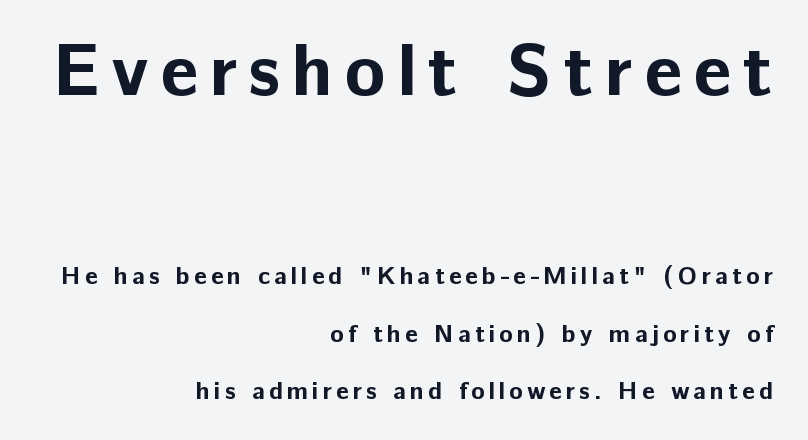
Serifs: no, the terminals of the letterforms are clean. A typesetter would mark this as roman, not italic. Compared with an ordinary text face, these strokes are far heavier — a full bold. This rendering features lettering with no underline. Each letter keeps its own natural width here, so spacing adapts to shape. A flush-right, rag-left setting is used for this passage.
